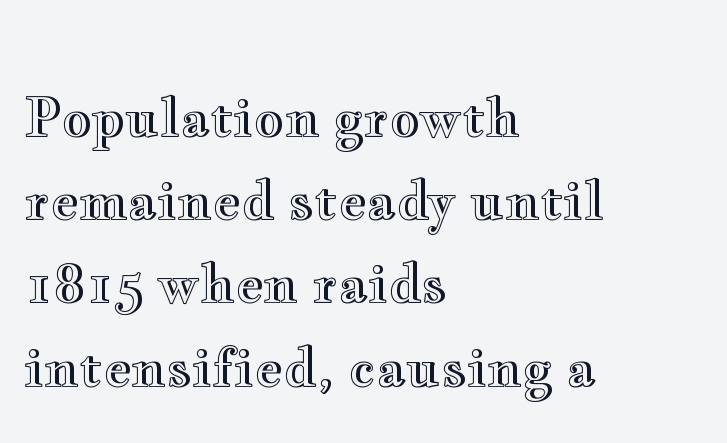
The image shows 53 px wide type, upright; set left-aligned, normal line spacing (1.57x), normal letter spacing, not underlined; a small x-height.
